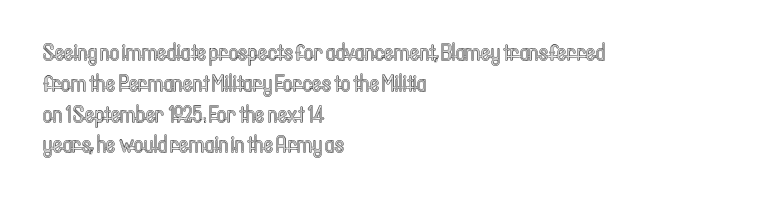
{"italic": "no", "underline": "no", "align": "left", "line_spacing": "normal", "line_spacing_ratio": 1.34, "letter_spacing": "normal", "letter_spacing_em": 0.0, "glyph_px": 23}
